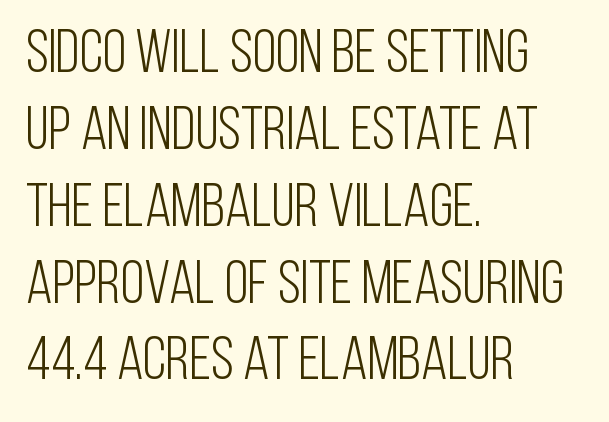
Q: Is the text bold? A: No.
Q: Is the text italic (slanted)? A: No, it is upright.
Q: Is the typeface a serif or a sans-serif typeface? A: Sans-serif.
Q: Is the text underlined? A: No.
Q: How is the paragraph aligned? A: Left-aligned.
Q: Is the spacing between letters normal or unusually wide? A: Normal.
Q: Is the spacing between lines tight, normal or loose? A: Normal.
Q: Width (condensed, normal, or wide)? A: Condensed.
Q: Stroke contrast? A: Low.
Q: x-height? A: Large.
Q: Monospaced? A: No.
